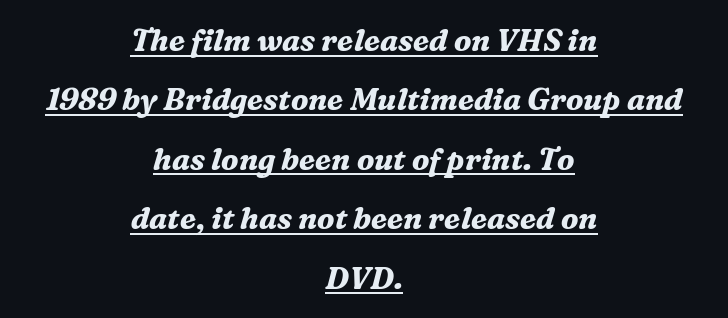
Q: Is the text bold? A: Yes.
Q: Is the text italic (slanted)? A: Yes, it leans right by about 16 degrees.
Q: Is the typeface a serif or a sans-serif typeface? A: Serif.
Q: Is the text underlined? A: Yes.
Q: How is the paragraph aligned? A: Centered.
Q: Is the spacing between letters normal or unusually wide? A: Normal.
Q: Is the spacing between lines tight, normal or loose? A: Loose.
Q: Width (condensed, normal, or wide)? A: Normal.
Q: Stroke contrast? A: Medium.
Q: x-height? A: Medium.
Q: Monospaced? A: No.
